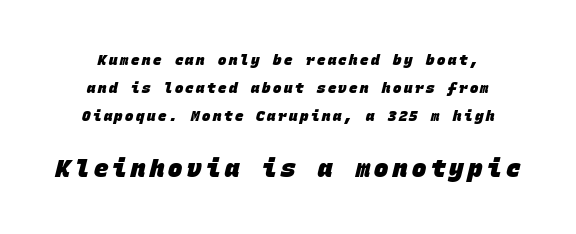
{"bold": "yes", "underline": "no", "align": "center", "line_spacing": "loose", "line_spacing_ratio": 1.99, "larger_block": "second", "size_ratio": 1.71, "glyph_px": 24}
